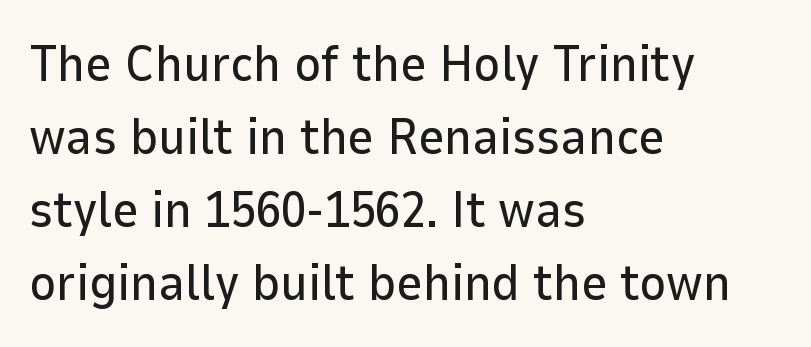
The image shows 51 px sans-serif type, upright; set left-aligned, normal line spacing (1.43x), normal letter spacing, not underlined; low stroke contrast and a medium x-height.
